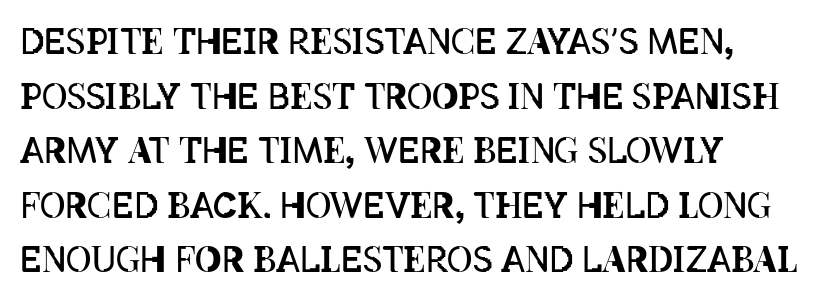
Q: Is the text bold? A: No.
Q: Is the text italic (slanted)? A: No, it is upright.
Q: Is the text underlined? A: No.
Q: How is the paragraph aligned? A: Left-aligned.
Q: Is the spacing between letters normal or unusually wide? A: Normal.
Q: Is the spacing between lines tight, normal or loose? A: Normal.
Q: Width (condensed, normal, or wide)? A: Condensed.
Q: Stroke contrast? A: Low.
Q: x-height? A: Large.
Q: Monospaced? A: No.
